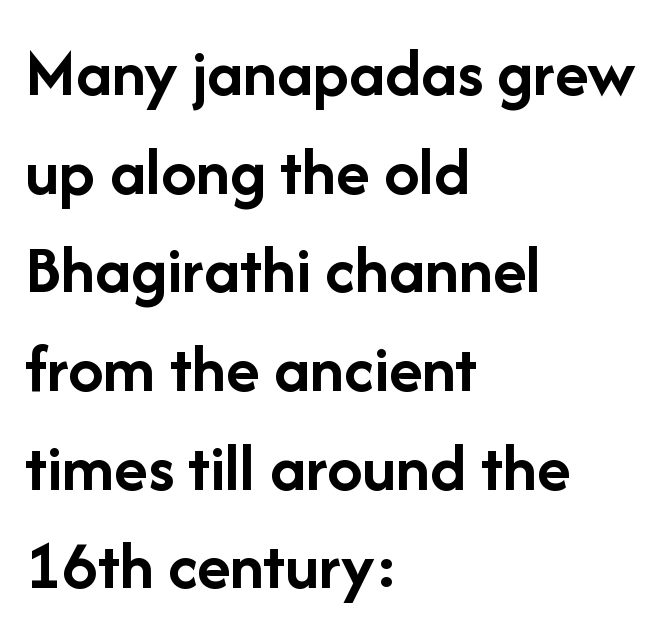
Q: Is the text bold? A: Yes.
Q: Is the text italic (slanted)? A: No, it is upright.
Q: Is the typeface a serif or a sans-serif typeface? A: Sans-serif.
Q: Is the text underlined? A: No.
Q: How is the paragraph aligned? A: Left-aligned.
Q: Is the spacing between letters normal or unusually wide? A: Normal.
Q: Is the spacing between lines tight, normal or loose? A: Normal.
Q: Width (condensed, normal, or wide)? A: Normal.
Q: Stroke contrast? A: Low.
Q: x-height? A: Medium.
Q: Monospaced? A: No.
